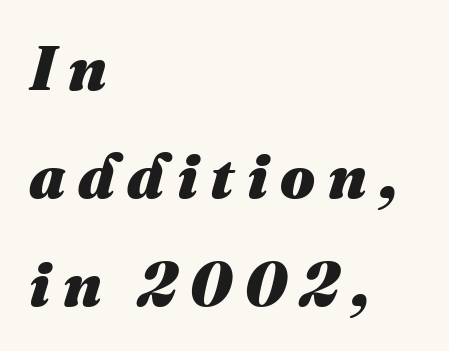
Q: Is the text bold? A: Yes.
Q: Is the text italic (slanted)? A: Yes, it leans right by about 16 degrees.
Q: Is the text underlined? A: No.
Q: How is the paragraph aligned? A: Left-aligned.
Q: Is the spacing between letters normal or unusually wide? A: Unusually wide.
Q: Width (condensed, normal, or wide)? A: Normal.
Q: Stroke contrast? A: Medium.
Q: x-height? A: Medium.
Q: Monospaced? A: No.
